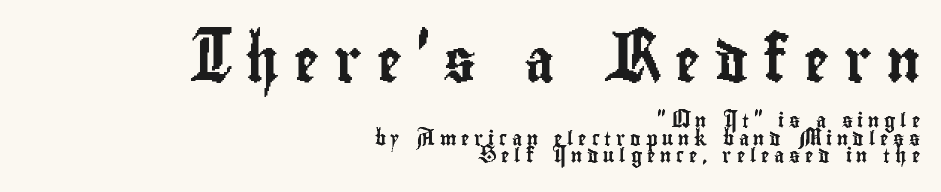
{"serif": "no", "italic": "no", "width": "condensed", "stroke_contrast": "low", "x_height": "small", "monospaced": "no", "underline": "no", "align": "right", "line_spacing": "normal", "line_spacing_ratio": 1.25, "letter_spacing": "wide", "letter_spacing_em": 0.34, "larger_block": "first", "size_ratio": 3.0, "glyph_px": 42}
